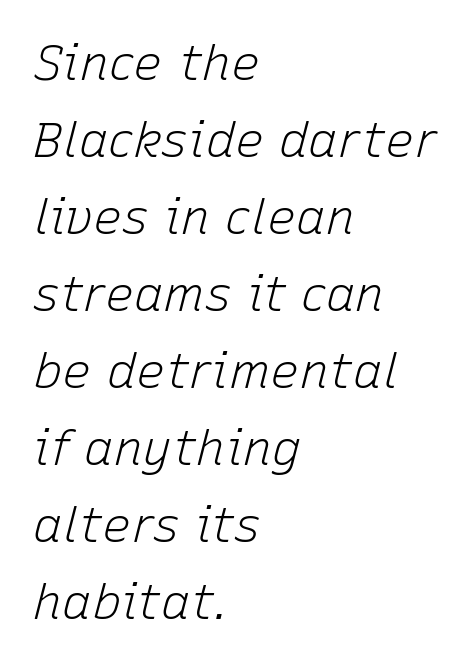
Q: Is the text bold? A: No.
Q: Is the text italic (slanted)? A: Yes, it leans right by about 15 degrees.
Q: Is the text underlined? A: No.
Q: How is the paragraph aligned? A: Left-aligned.
Q: Is the spacing between letters normal or unusually wide? A: Normal.
Q: Is the spacing between lines tight, normal or loose? A: Normal.
Q: Width (condensed, normal, or wide)? A: Normal.
Q: Stroke contrast? A: Low.
Q: x-height? A: Medium.
Q: Monospaced? A: No.
